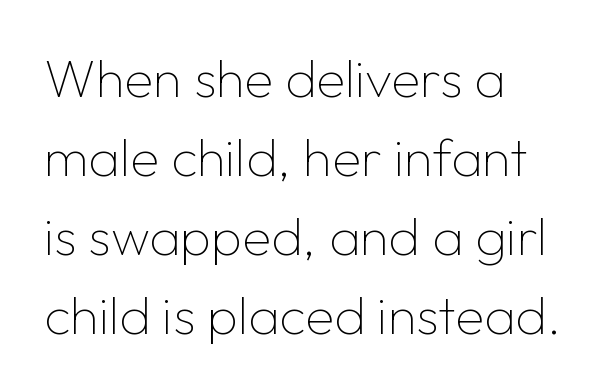
{"serif": "no", "italic": "no", "bold": "no", "weight": "thin", "width": "normal", "stroke_contrast": "low", "x_height": "medium", "monospaced": "no", "underline": "no", "align": "left", "line_spacing": "normal", "line_spacing_ratio": 1.49, "letter_spacing": "normal", "letter_spacing_em": 0.0, "glyph_px": 53}
